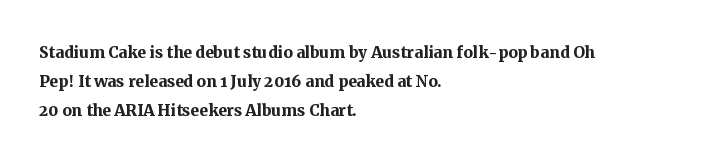
{"italic": "no", "bold": "yes", "underline": "no", "align": "left", "line_spacing": "normal", "line_spacing_ratio": 1.39, "letter_spacing": "normal", "letter_spacing_em": 0.0, "glyph_px": 21}
